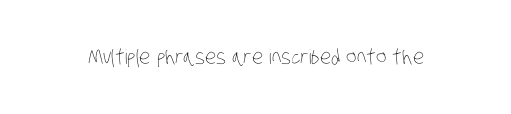
The image shows 20 px text type; set normal letter spacing, not underlined.
